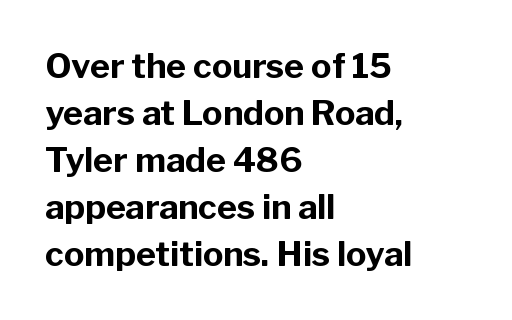
Does the weight exceed regular? Yes, all the way to bold. This sample uses plain, unmodified letter spacing. The letters carry no serifs — their stems end cleanly without finishing strokes. Here the designer chose a conventional face with non-uniform glyph widths. The type sits square on the baseline with zero lean. Teacher's note: observe the even left margin — that is flush-left alignment.
